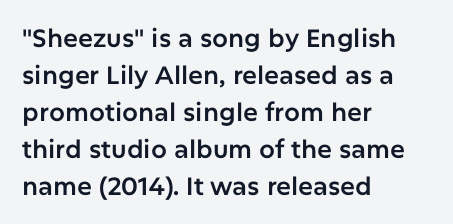
Q: Is the text italic (slanted)? A: No, it is upright.
Q: Is the text underlined? A: No.
Q: How is the paragraph aligned? A: Left-aligned.
Q: Is the spacing between letters normal or unusually wide? A: Normal.
Q: Is the spacing between lines tight, normal or loose? A: Normal.
